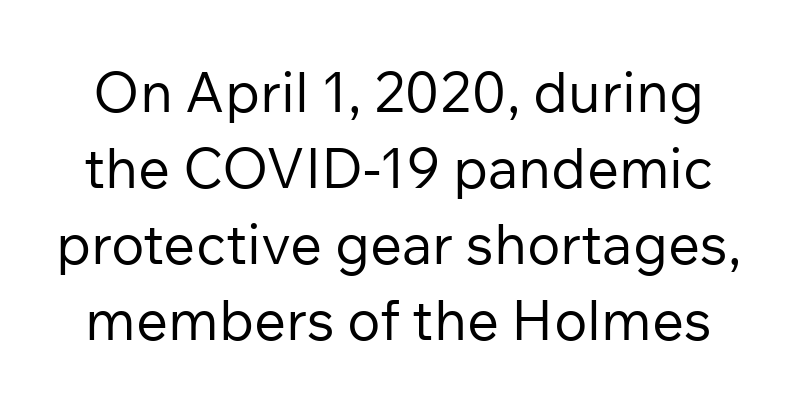
The image shows 56 px regular-weight sans-serif type, upright; set normal line spacing (1.36x), normal letter spacing, not underlined; low stroke contrast and a medium x-height.
